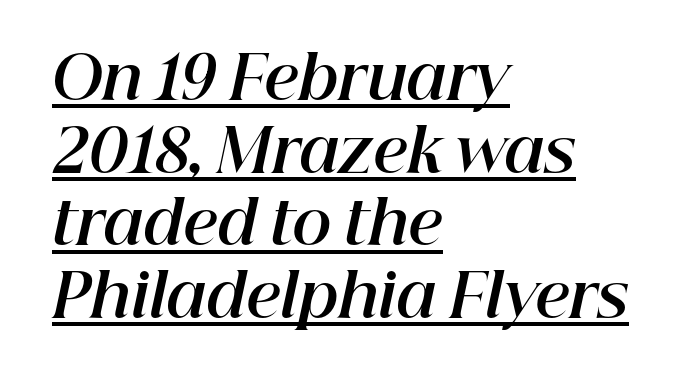
Q: Is the text bold? A: Yes.
Q: Is the text italic (slanted)? A: Yes, it leans right by about 12 degrees.
Q: Is the text underlined? A: Yes.
Q: How is the paragraph aligned? A: Left-aligned.
Q: Is the spacing between letters normal or unusually wide? A: Normal.
Q: Width (condensed, normal, or wide)? A: Normal.
Q: Stroke contrast? A: High.
Q: x-height? A: Medium.
Q: Monospaced? A: No.
